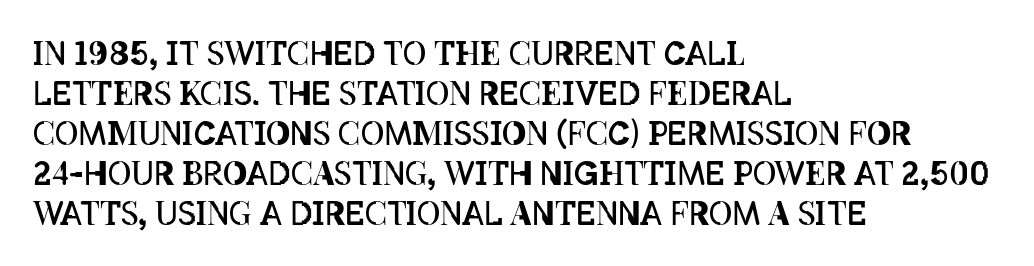
{"italic": "no", "bold": "no", "weight": "regular", "width": "condensed", "stroke_contrast": "low", "x_height": "large", "monospaced": "no", "underline": "no", "align": "left", "line_spacing": "normal", "line_spacing_ratio": 1.25, "letter_spacing": "normal", "letter_spacing_em": 0.0, "glyph_px": 32}
